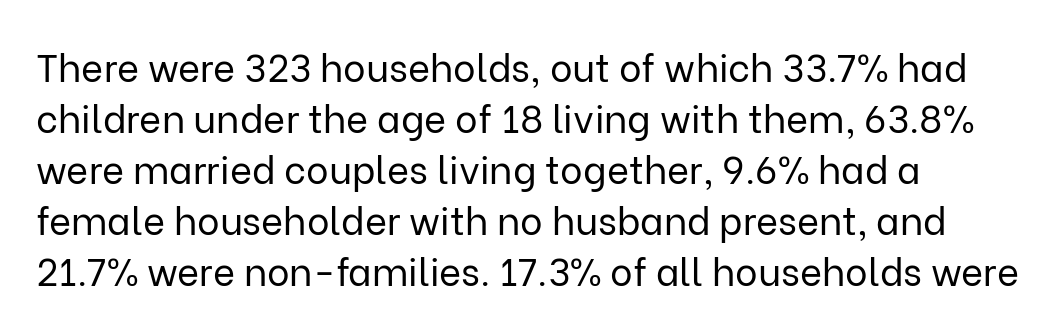
The image shows 38 px regular-weight sans-serif type, upright; set left-aligned, normal line spacing (1.34x), normal letter spacing, not underlined; low stroke contrast and a medium x-height.
